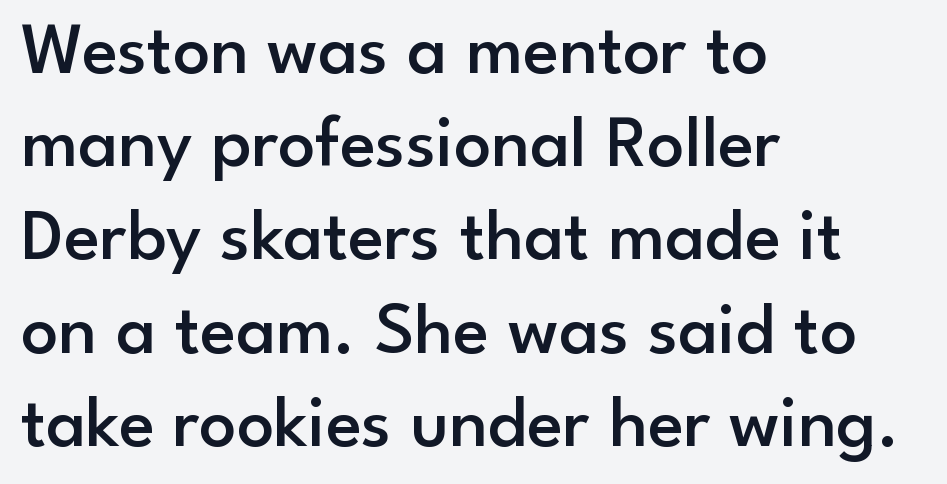
Quick note: interline space is typical. The font's upright variant was chosen for this text. Glyph-to-glyph distance matches everyday printed text. Character widths vary here, with narrow letters taking less room than wide ones.
